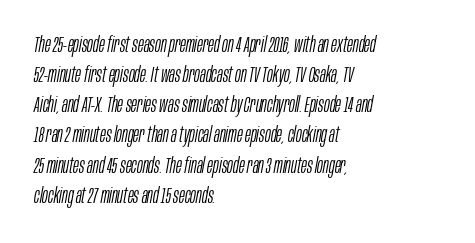
{"italic": "yes", "lean": "right", "slant_degrees": 10, "bold": "no", "underline": "no", "align": "left", "line_spacing": "normal", "line_spacing_ratio": 1.37, "letter_spacing": "normal", "letter_spacing_em": 0.0, "glyph_px": 22}
